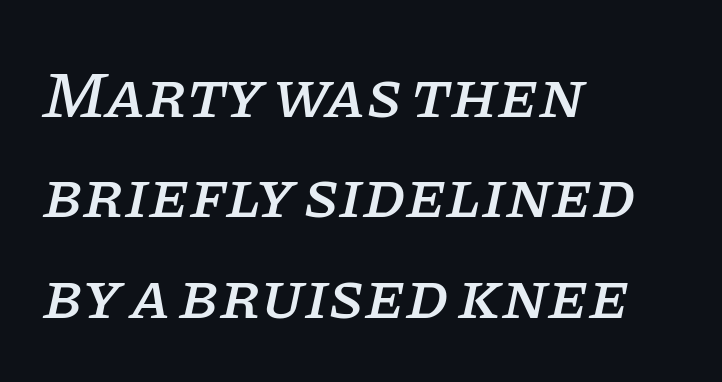
Q: Is the text italic (slanted)? A: Yes, it leans right by about 11 degrees.
Q: Is the typeface a serif or a sans-serif typeface? A: Serif.
Q: Is the text underlined? A: No.
Q: How is the paragraph aligned? A: Left-aligned.
Q: Is the spacing between letters normal or unusually wide? A: Normal.
Q: Is the spacing between lines tight, normal or loose? A: Normal.
Q: Width (condensed, normal, or wide)? A: Normal.
Q: Stroke contrast? A: Low.
Q: x-height? A: Large.
Q: Monospaced? A: No.
